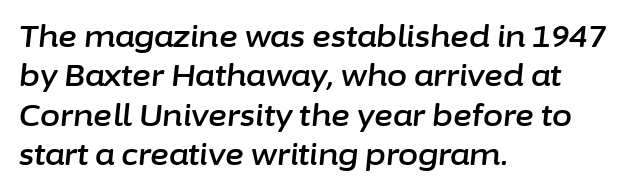
The image shows 29 px text type, italic (leaning right); set left-aligned, normal line spacing (1.36x), normal letter spacing, not underlined; low stroke contrast and a medium x-height.
